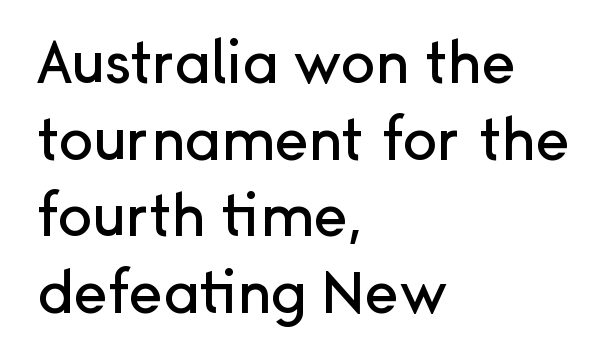
The glyphs in this specimen are sans serif. In terms of leading, this rendering sits right in the middle. If you drew a ruler down the left edge, every line would touch it. Vertical strokes here are truly vertical.
